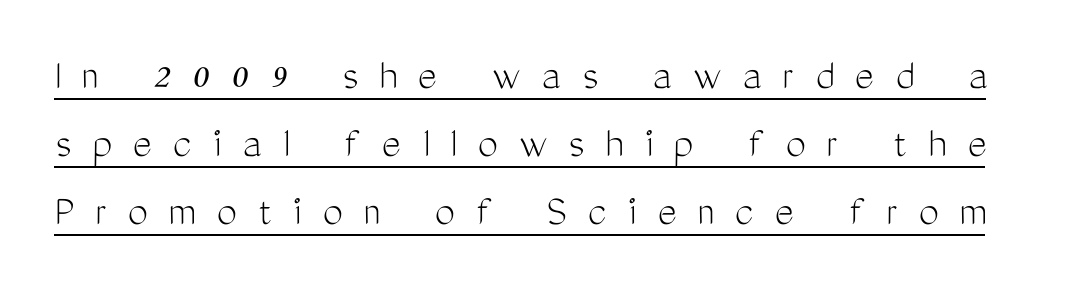
The image shows 45 px light, condensed sans-serif type, upright; set normal line spacing (1.51x), unusually wide letter spacing (+0.47 em), underlined; medium stroke contrast and a medium x-height.
